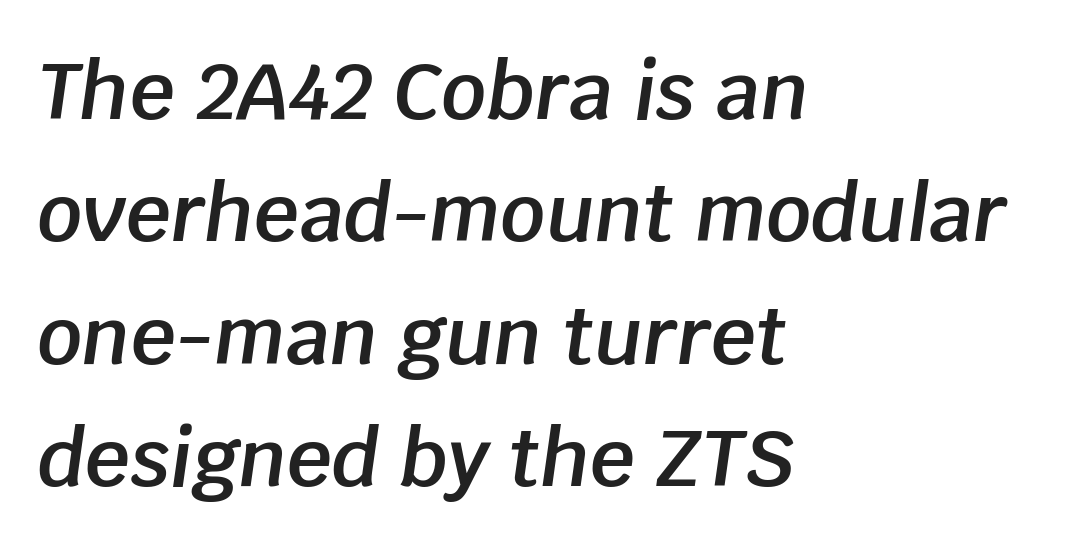
The image shows 79 px semibold type, italic (leaning right); set left-aligned, normal line spacing (1.55x), normal letter spacing, not underlined; low stroke contrast and a large x-height.
